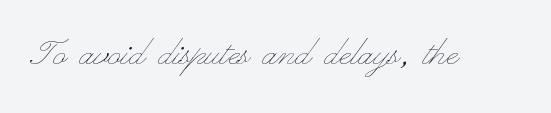
The image shows 44 px thin, wide type; set normal letter spacing, not underlined; low stroke contrast and a small x-height.
